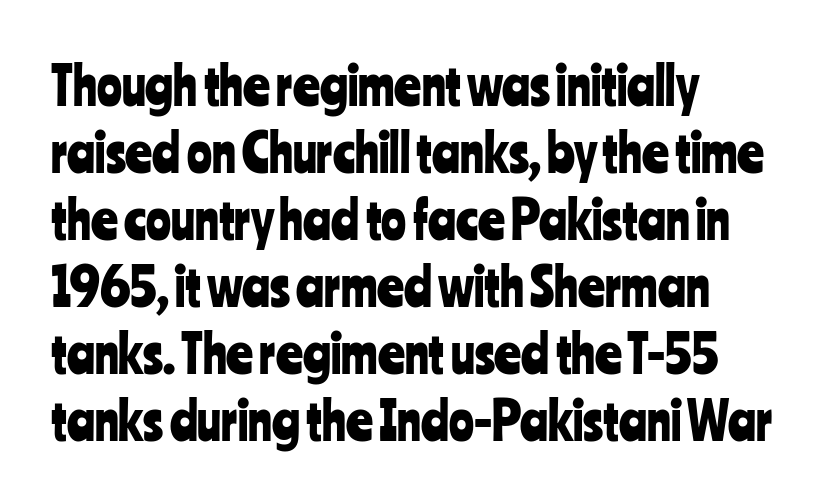
The image shows 52 px condensed sans-serif type, upright; set left-aligned, normal line spacing (1.29x), normal letter spacing, not underlined; low stroke contrast and a medium x-height.
